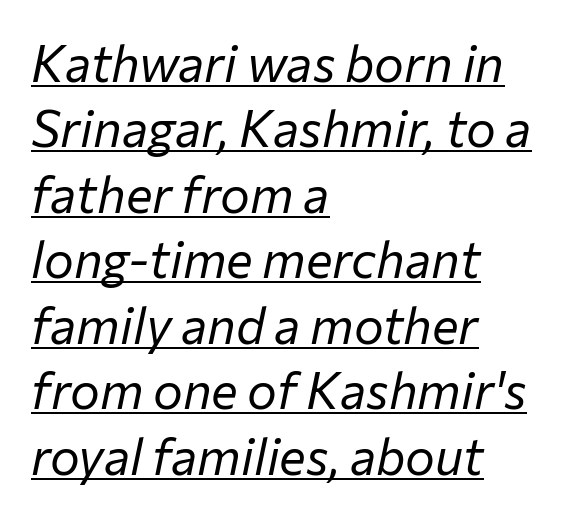
The image shows 50 px regular-weight type, italic (leaning right); set left-aligned, normal line spacing (1.31x), normal letter spacing, underlined; low stroke contrast and a medium x-height.
